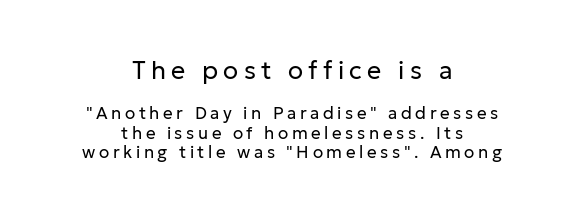
Q: Is the text bold? A: No.
Q: Is the text italic (slanted)? A: No, it is upright.
Q: Is the text underlined? A: No.
Q: How is the paragraph aligned? A: Centered.
Q: Is the spacing between letters normal or unusually wide? A: Unusually wide.
Q: Is the spacing between lines tight, normal or loose? A: Tight.
Q: Which block of text is set in a larger size, the first (top) or the second (bottom)? A: The first (top) one.
